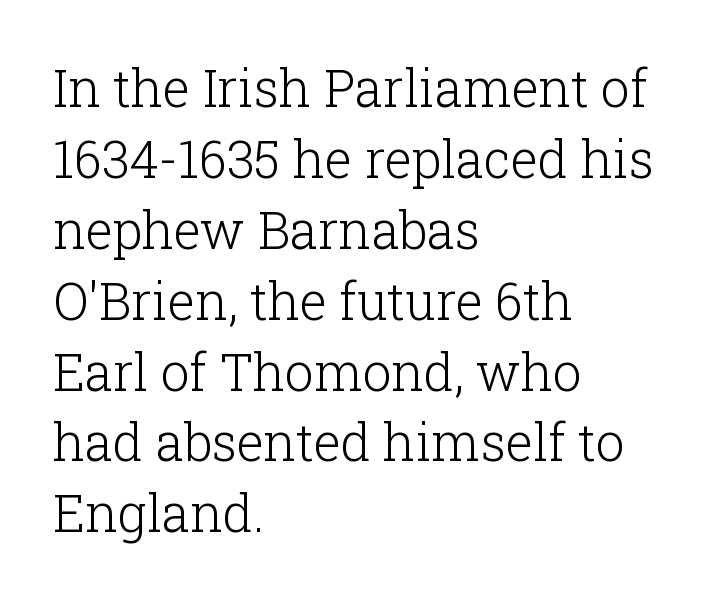
All the whitespace from short lines collects on the right. This rendering leaves character spacing at its baseline value. The block of text has a typical density, with ordinary space between rows. Do the characters align in a grid? No, the font is proportional. The designer went with a serif here, giving each stem small feet. The letters look calm and open, with moderate or lighter stems.
